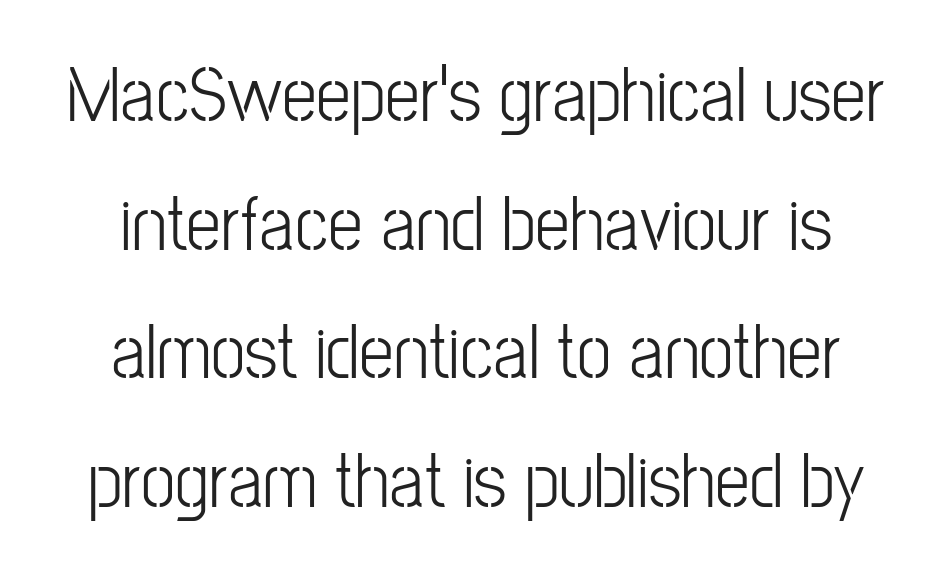
The letters stand upright; this is a roman face. Varying glyph widths throughout — classic text-font behaviour. The paragraph shown floats in the horizontal middle. One glance says typical: line gaps are just what's usual.
